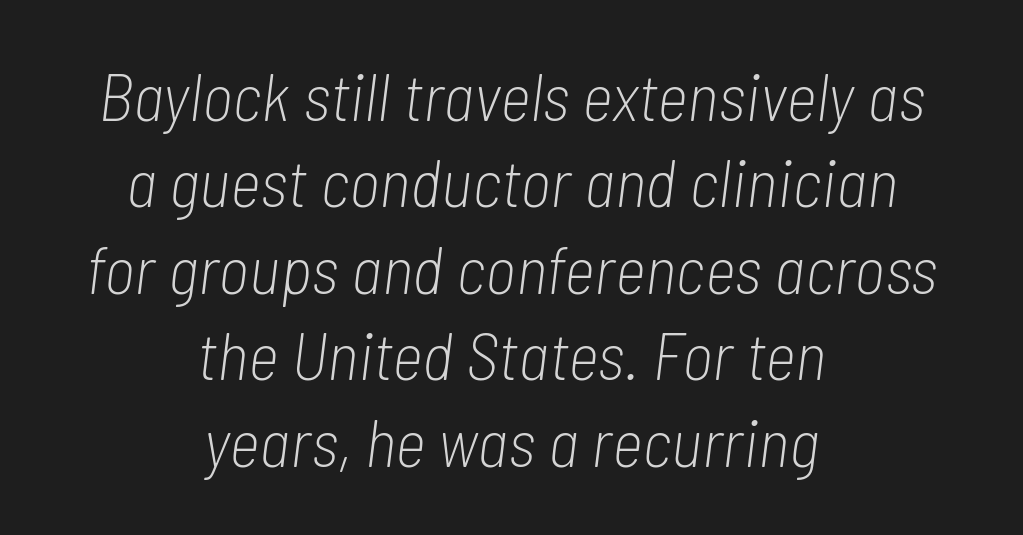
{"italic": "yes", "lean": "right", "slant_degrees": 7, "bold": "no", "weight": "light", "width": "condensed", "stroke_contrast": "low", "x_height": "medium", "monospaced": "no", "underline": "no", "align": "center", "line_spacing": "normal", "line_spacing_ratio": 1.29, "letter_spacing": "normal", "letter_spacing_em": 0.0, "glyph_px": 67}
